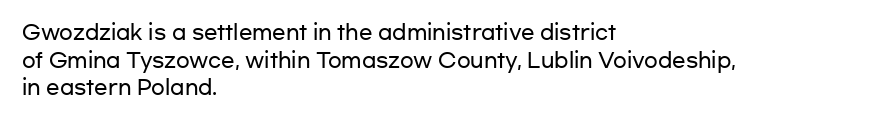
The image shows 20 px text type, upright; set left-aligned, normal line spacing (1.38x), normal letter spacing, not underlined.
